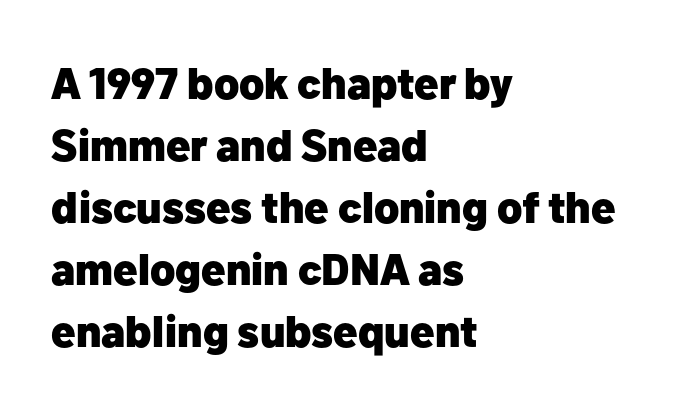
Q: Is the text bold? A: Yes.
Q: Is the text italic (slanted)? A: No, it is upright.
Q: Is the typeface a serif or a sans-serif typeface? A: Sans-serif.
Q: Is the text underlined? A: No.
Q: How is the paragraph aligned? A: Left-aligned.
Q: Is the spacing between letters normal or unusually wide? A: Normal.
Q: Is the spacing between lines tight, normal or loose? A: Normal.
Q: Width (condensed, normal, or wide)? A: Normal.
Q: Stroke contrast? A: Low.
Q: x-height? A: Medium.
Q: Monospaced? A: No.
